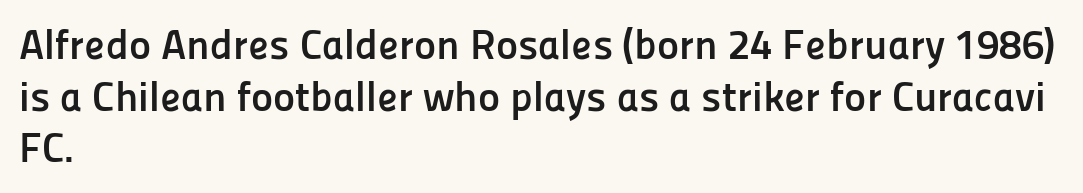
The glyphs are unaccompanied by any horizontal stroke below them. Which margin do the lines hug? The left one — the right edge is uneven. A typesetter would label this face a sans. This is the regular roman posture of the typeface. Glyph-to-glyph distance matches everyday printed text.
